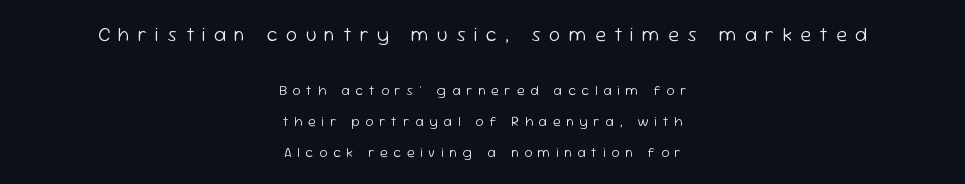
Q: Is the text bold? A: No.
Q: Is the text italic (slanted)? A: No, it is upright.
Q: Is the text underlined? A: No.
Q: How is the paragraph aligned? A: Centered.
Q: Is the spacing between letters normal or unusually wide? A: Unusually wide.
Q: Is the spacing between lines tight, normal or loose? A: Loose.
Q: Which block of text is set in a larger size, the first (top) or the second (bottom)? A: The first (top) one.
